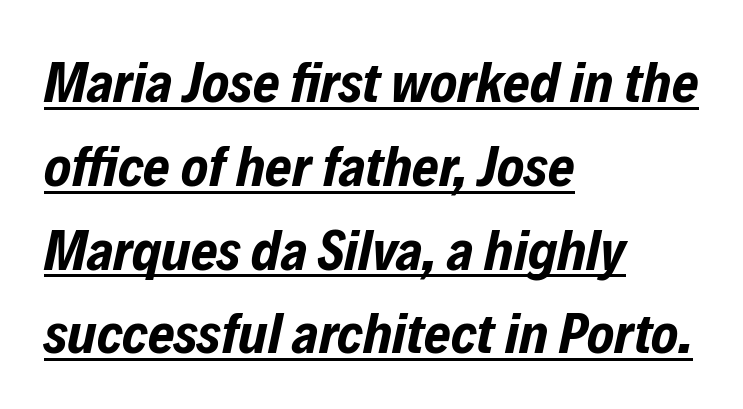
{"italic": "yes", "lean": "right", "slant_degrees": 12, "bold": "yes", "weight": "bold", "width": "condensed", "stroke_contrast": "low", "x_height": "medium", "monospaced": "no", "underline": "yes", "align": "left", "line_spacing": "normal", "line_spacing_ratio": 1.47, "letter_spacing": "normal", "letter_spacing_em": 0.0, "glyph_px": 57}
